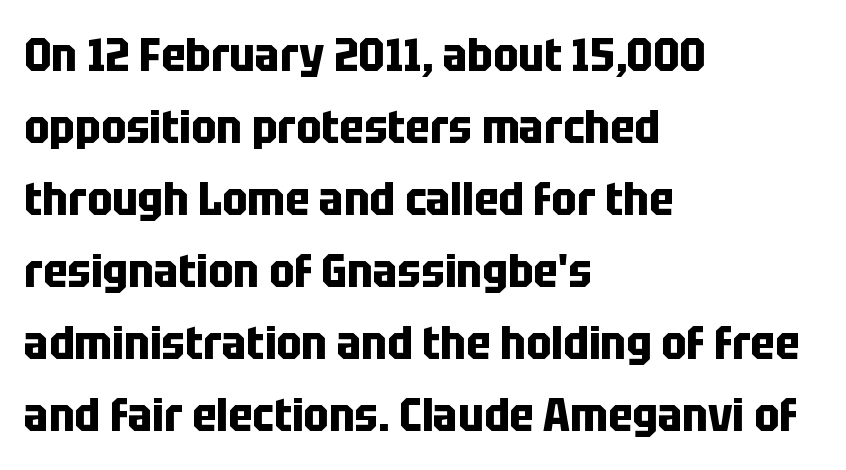
Q: Is the text bold? A: Yes.
Q: Is the text italic (slanted)? A: No, it is upright.
Q: Is the typeface a serif or a sans-serif typeface? A: Sans-serif.
Q: Is the text underlined? A: No.
Q: How is the paragraph aligned? A: Left-aligned.
Q: Is the spacing between letters normal or unusually wide? A: Normal.
Q: Is the spacing between lines tight, normal or loose? A: Normal.
Q: Width (condensed, normal, or wide)? A: Condensed.
Q: Stroke contrast? A: Low.
Q: x-height? A: Large.
Q: Monospaced? A: No.
